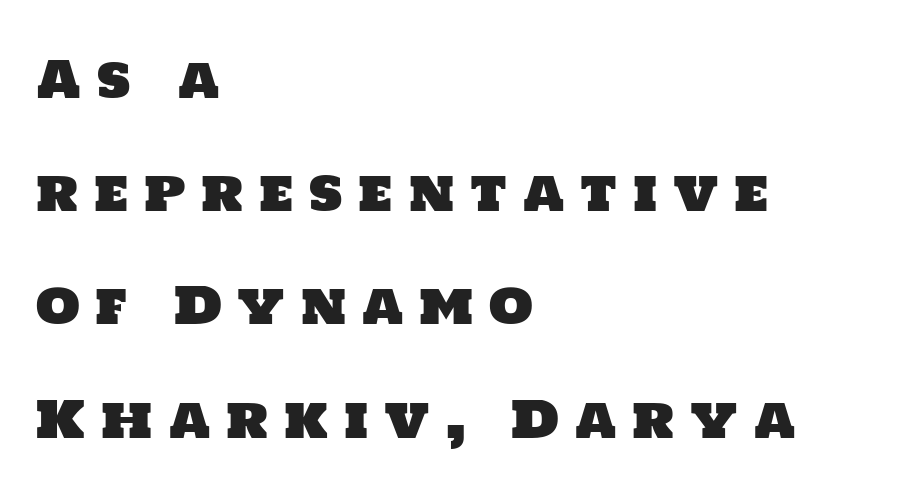
Students, note that the glyphs here are deliberately spaced far apart. Only glyphs here, with clear space below each row. These lines are rendered in a variable-pitch font. Short and long lines alike share a common starting point at left. Interline gaps are noticeably wide in this sample. The type family on display is of the sans-serif kind.
